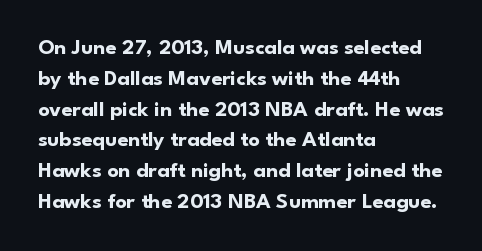
The image shows 22 px bold type, upright; set left-aligned, normal line spacing (1.4x), normal letter spacing, not underlined.
